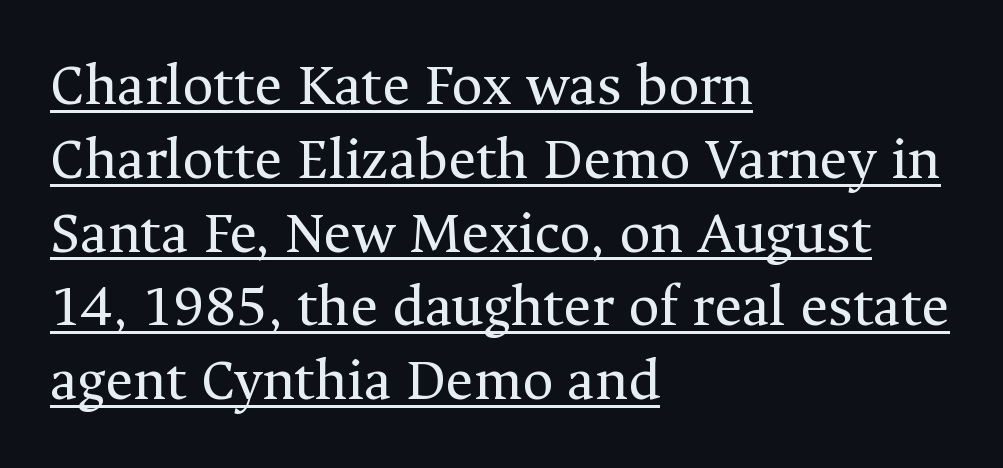
{"serif": "yes", "italic": "no", "bold": "no", "weight": "regular", "width": "normal", "stroke_contrast": "medium", "x_height": "medium", "monospaced": "no", "underline": "yes", "align": "left", "line_spacing_ratio": 1.23, "letter_spacing": "normal", "letter_spacing_em": 0.0, "glyph_px": 60}
